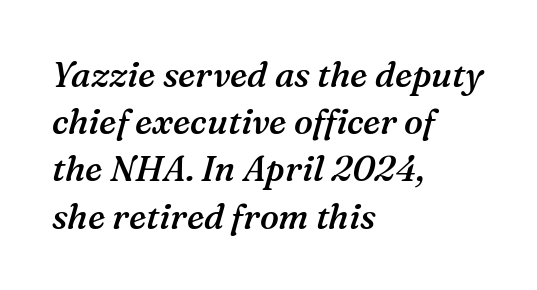
Q: Is the text bold? A: Semi-bold.
Q: Is the text italic (slanted)? A: Yes, it leans right by about 16 degrees.
Q: Is the typeface a serif or a sans-serif typeface? A: Serif.
Q: Is the text underlined? A: No.
Q: How is the paragraph aligned? A: Left-aligned.
Q: Is the spacing between letters normal or unusually wide? A: Normal.
Q: Is the spacing between lines tight, normal or loose? A: Normal.
Q: Width (condensed, normal, or wide)? A: Normal.
Q: Stroke contrast? A: Medium.
Q: x-height? A: Medium.
Q: Monospaced? A: No.
